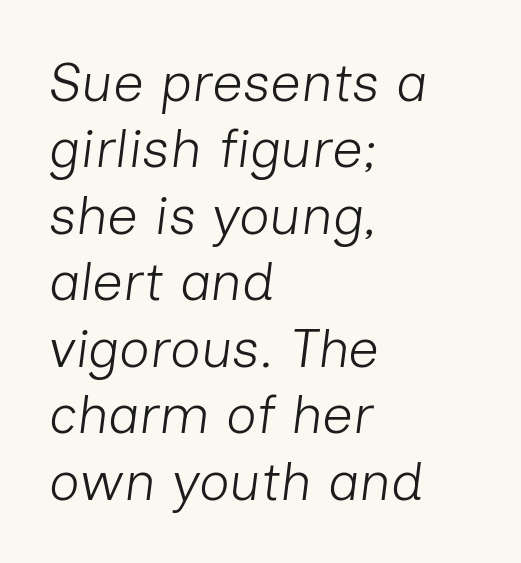
The image shows 54 px light type, italic (leaning right); set left-aligned, line spacing 1.23x, normal letter spacing, not underlined; low stroke contrast and a medium x-height.
